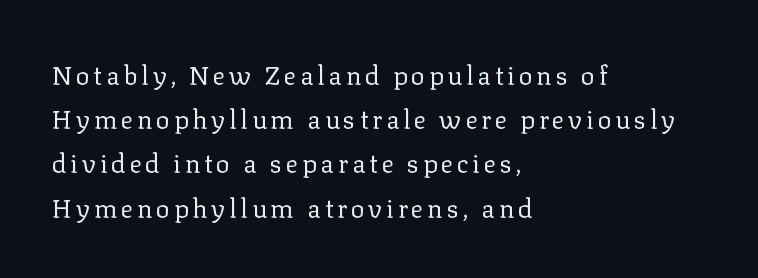
When letters stand straight like this, we call the style roman or upright. Stroke thickness stays within the range of a standard reading face or lighter. Beneath every word, the page is bare. Notice how descenders clear the ascenders below comfortably — that's standard leading. Leftover space on each line is placed entirely after the last word.
